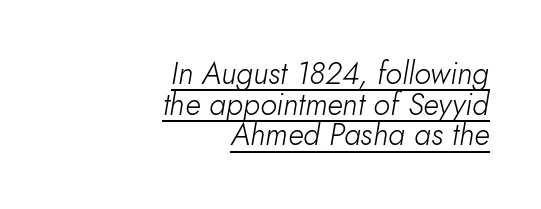
Leading is clearly below the norm, producing a dense column. Is there an underline? Yes — a line sits under the letters. Think of a printed novel: that variable character pitch is what you see here. You can tell it's italic because the verticals aren't actually vertical. Nobody touched the tracking dial on this one. A student would call this right alignment; a typographer would say flush right, rag left.
